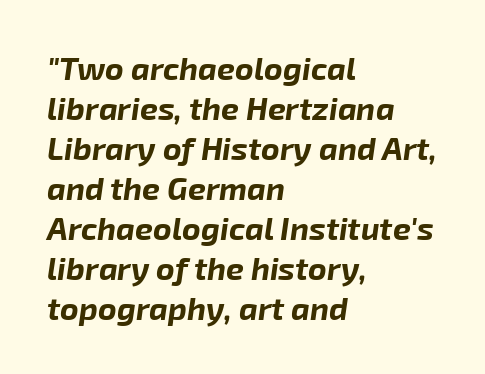
There's an unmistakable incline to the writing here. Clear beneath every line of the passage. Pretty heavy lettering here — definitely bold. In terms of letterspacing, this is plain default setting. You could not count columns in this text — the font is proportionally spaced.
